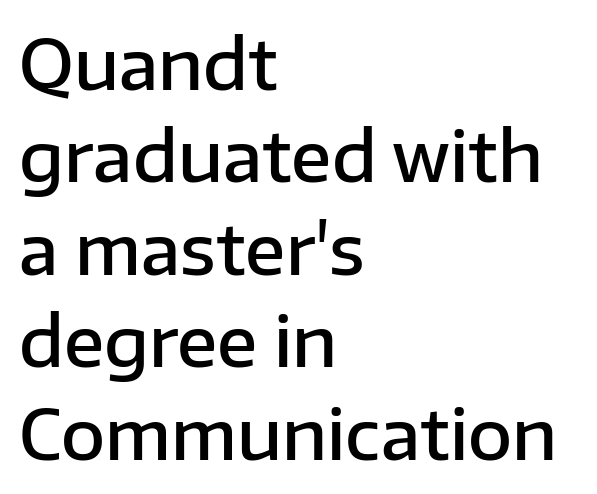
{"serif": "no", "italic": "no", "bold": "semi", "weight": "semibold", "width": "normal", "stroke_contrast": "low", "x_height": "medium", "monospaced": "no", "underline": "no", "align": "left", "line_spacing": "normal", "line_spacing_ratio": 1.36, "letter_spacing": "normal", "letter_spacing_em": 0.0, "glyph_px": 68}
